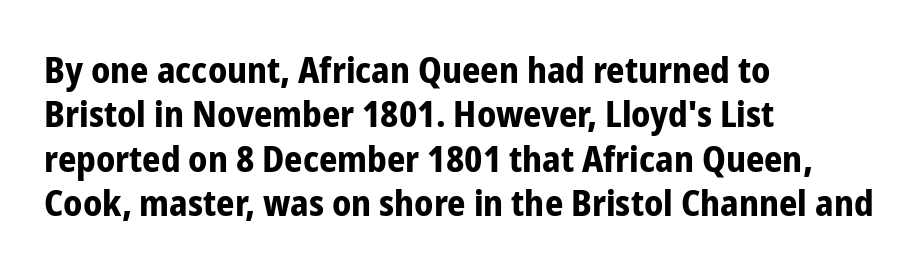
{"serif": "no", "italic": "no", "bold": "yes", "weight": "bold", "width": "condensed", "stroke_contrast": "low", "x_height": "medium", "monospaced": "no", "underline": "no", "align": "left", "line_spacing_ratio": 1.23, "letter_spacing": "normal", "letter_spacing_em": 0.0, "glyph_px": 36}
